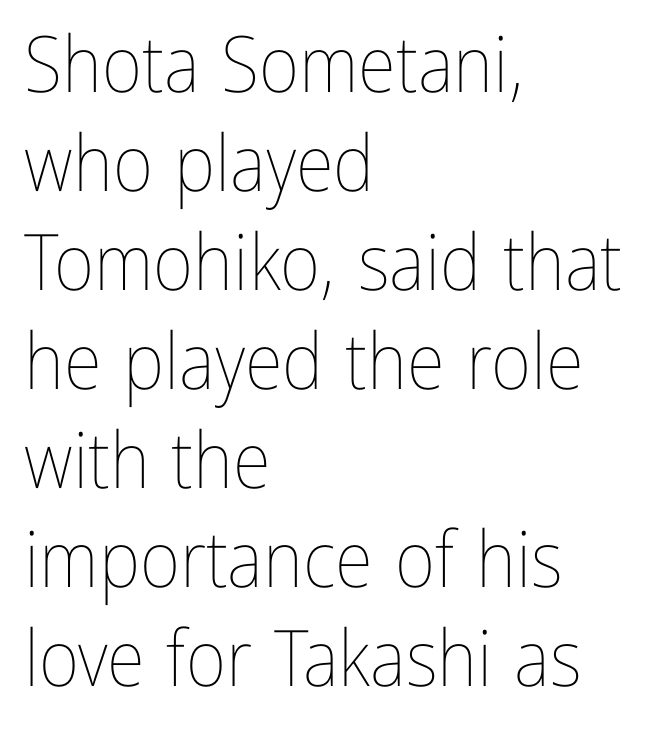
{"italic": "no", "bold": "no", "weight": "thin", "width": "condensed", "stroke_contrast": "low", "x_height": "medium", "monospaced": "no", "underline": "no", "align": "left", "line_spacing": "normal", "line_spacing_ratio": 1.27, "letter_spacing": "normal", "letter_spacing_em": 0.0, "glyph_px": 78}
